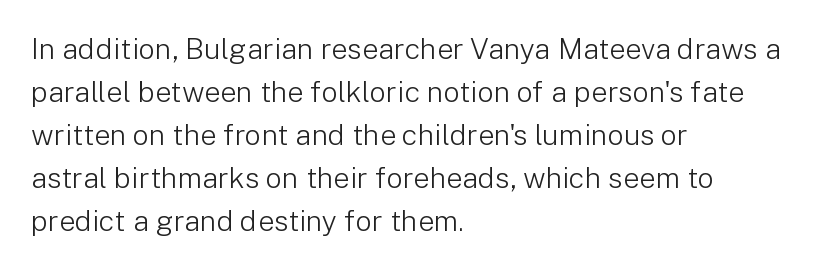
{"serif": "no", "italic": "no", "bold": "no", "weight": "light", "width": "normal", "stroke_contrast": "low", "x_height": "medium", "monospaced": "no", "underline": "no", "align": "left", "line_spacing": "normal", "line_spacing_ratio": 1.48, "letter_spacing": "normal", "letter_spacing_em": 0.0, "glyph_px": 29}
